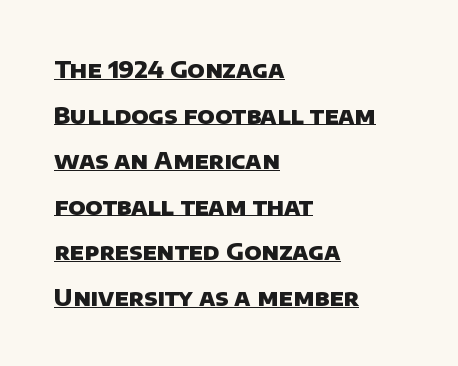
Q: Is the text bold? A: Yes.
Q: Is the text underlined? A: Yes.
Q: How is the paragraph aligned? A: Left-aligned.
Q: Is the spacing between letters normal or unusually wide? A: Normal.
Q: Is the spacing between lines tight, normal or loose? A: Loose.
